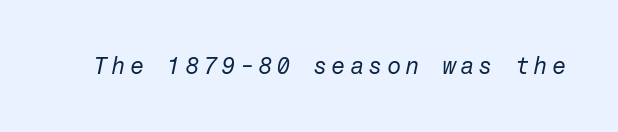
Q: Is the text bold? A: No.
Q: Is the text italic (slanted)? A: Yes, it leans right by about 12 degrees.
Q: Is the text underlined? A: No.
